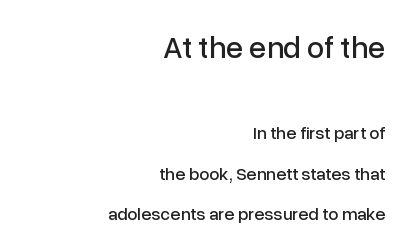
The image shows 31 px sans-serif type, upright; set right-aligned, loose line spacing (2.26x), normal letter spacing, not underlined; the first (top) block is 1.72x larger; low stroke contrast and a medium x-height.
